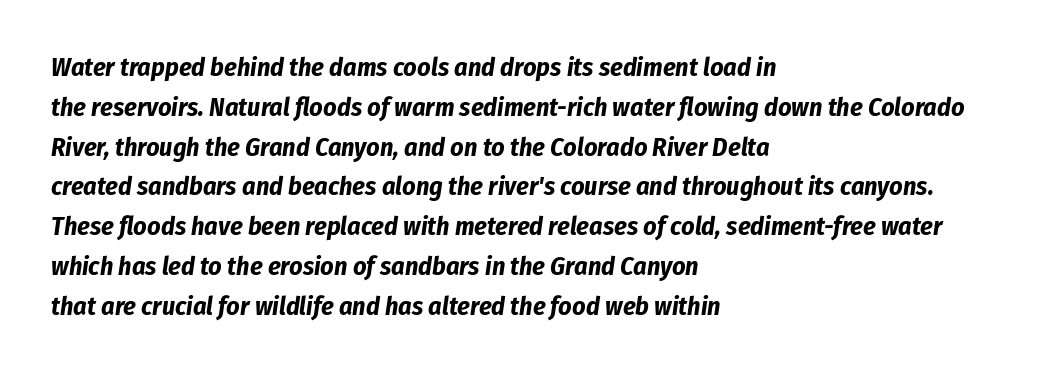
{"italic": "yes", "lean": "right", "slant_degrees": 8, "bold": "yes", "underline": "no", "align": "left", "line_spacing": "normal", "line_spacing_ratio": 1.53, "letter_spacing": "normal", "letter_spacing_em": 0.0, "glyph_px": 26}
